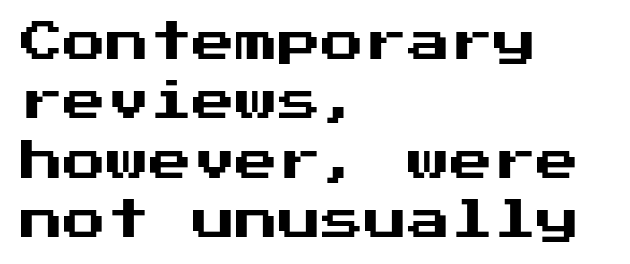
The image shows 43 px sans-serif type, upright; set left-aligned, normal line spacing (1.38x), normal letter spacing, not underlined; medium stroke contrast and a medium x-height.
